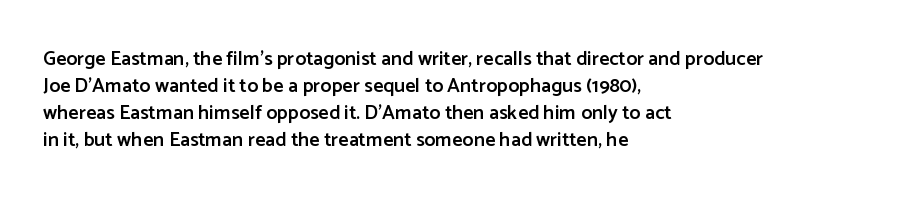
Designer's note — italics off, roman on. These lines are set flush left with a ragged right edge. The area under the type is left untouched. A normal amount of white space separates one row of letters from the next.
